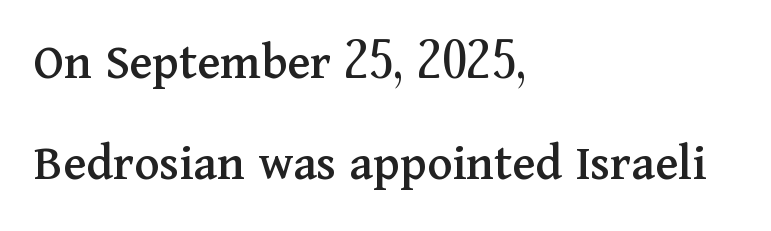
{"serif": "yes", "italic": "no", "width": "normal", "stroke_contrast": "medium", "x_height": "medium", "monospaced": "no", "underline": "no", "align": "left", "line_spacing": "loose", "line_spacing_ratio": 1.91, "letter_spacing": "normal", "letter_spacing_em": 0.0, "glyph_px": 53}
